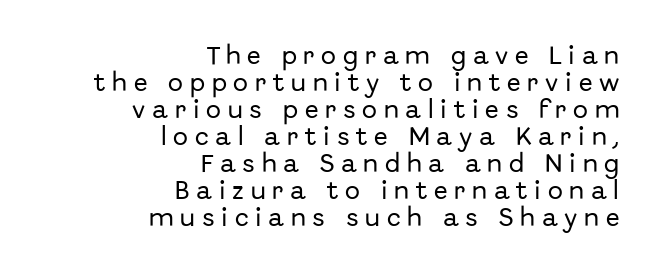
Q: Is the text italic (slanted)? A: No, it is upright.
Q: Is the text underlined? A: No.
Q: How is the paragraph aligned? A: Right-aligned.
Q: Is the spacing between letters normal or unusually wide? A: Unusually wide.
Q: Is the spacing between lines tight, normal or loose? A: Normal.
